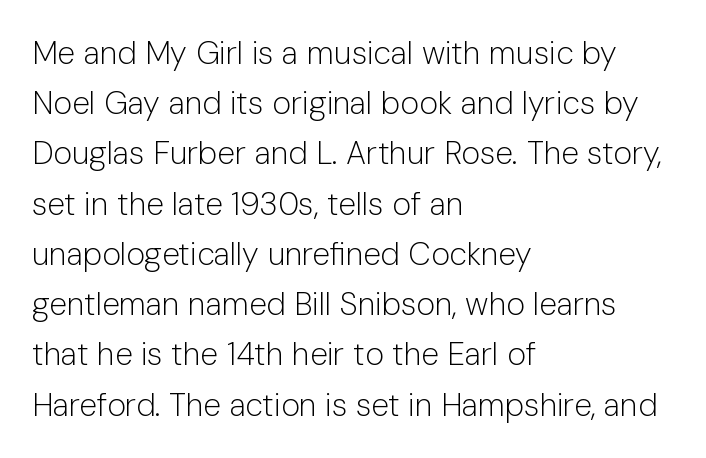
The image shows 32 px light sans-serif type, upright; set left-aligned, normal line spacing (1.57x), normal letter spacing, not underlined; low stroke contrast and a medium x-height.
